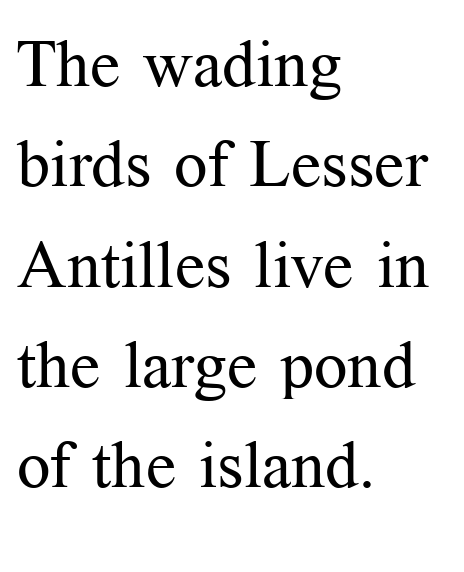
Stroke mass is kept to a normal reading level or below. Do the letters lean? They stand straight. Yep, those are serifs on the letters. The line texture is even and compact thanks to regular tracking. The passage shown is typed in a proportional face where columns would drift. Decoration check: the copy has no underline.
